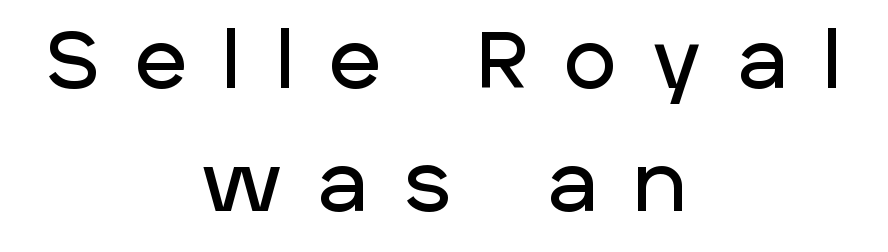
Q: Is the text italic (slanted)? A: No, it is upright.
Q: Is the typeface a serif or a sans-serif typeface? A: Sans-serif.
Q: Is the text underlined? A: No.
Q: How is the paragraph aligned? A: Centered.
Q: Is the spacing between letters normal or unusually wide? A: Unusually wide.
Q: Is the spacing between lines tight, normal or loose? A: Normal.
Q: Width (condensed, normal, or wide)? A: Normal.
Q: Stroke contrast? A: Low.
Q: x-height? A: Large.
Q: Monospaced? A: No.
